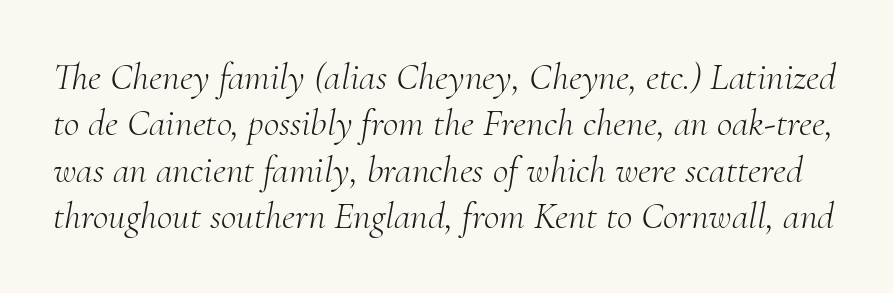
Q: Is the text bold? A: No.
Q: Is the text italic (slanted)? A: Yes, it leans right by about 10 degrees.
Q: Is the typeface a serif or a sans-serif typeface? A: Serif.
Q: Is the text underlined? A: No.
Q: Is the spacing between letters normal or unusually wide? A: Normal.
Q: Width (condensed, normal, or wide)? A: Normal.
Q: Stroke contrast? A: Medium.
Q: x-height? A: Small.
Q: Monospaced? A: No.
